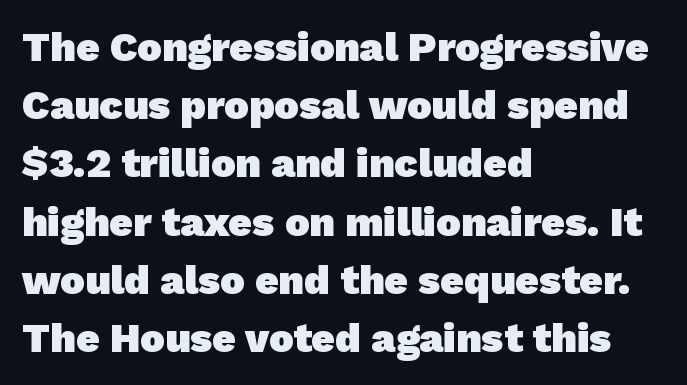
{"serif": "no", "bold": "yes", "weight": "heavy", "width": "normal", "stroke_contrast": "low", "x_height": "medium", "monospaced": "no", "underline": "no", "align": "left", "line_spacing": "normal", "line_spacing_ratio": 1.42, "letter_spacing": "normal", "letter_spacing_em": 0.0, "glyph_px": 41}
